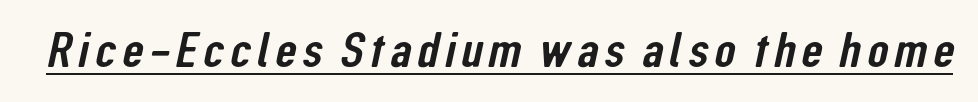
The image shows 49 px condensed sans-serif type; set underlined; low stroke contrast and a medium x-height.
